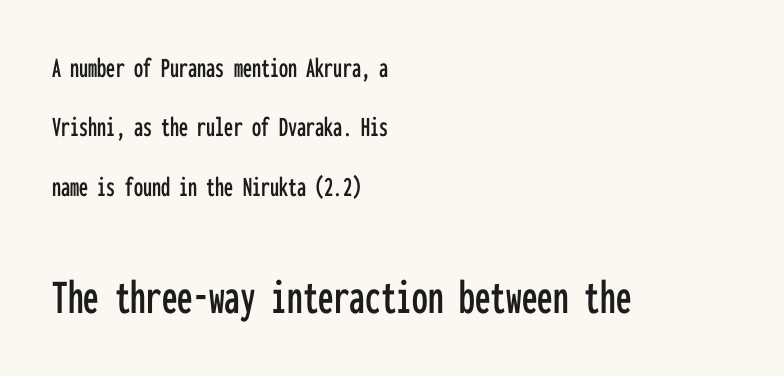
The image shows 50 px condensed sans-serif type, upright, monospaced; set left-aligned, loose line spacing (2.05x), normal letter spacing, not underlined; the second (bottom) block is 1.72x larger; low stroke contrast and a medium x-height.
